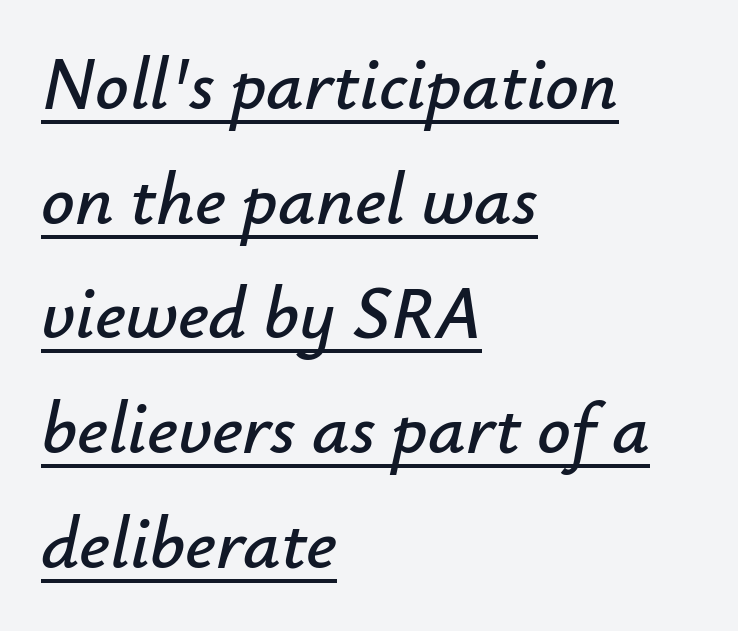
Q: Is the text italic (slanted)? A: Yes, it leans right by about 12 degrees.
Q: Is the text underlined? A: Yes.
Q: How is the paragraph aligned? A: Left-aligned.
Q: Is the spacing between letters normal or unusually wide? A: Normal.
Q: Is the spacing between lines tight, normal or loose? A: Normal.
Q: Width (condensed, normal, or wide)? A: Normal.
Q: Stroke contrast? A: Low.
Q: x-height? A: Small.
Q: Monospaced? A: No.
